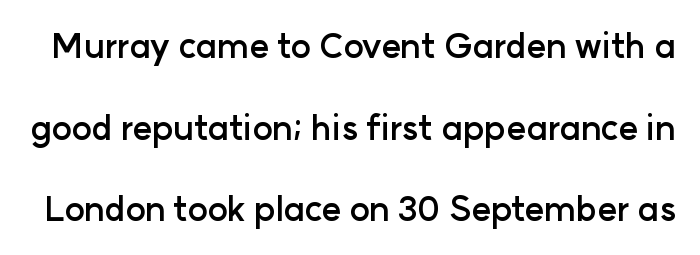
Q: Is the text bold? A: Yes.
Q: Is the text italic (slanted)? A: No, it is upright.
Q: Is the typeface a serif or a sans-serif typeface? A: Sans-serif.
Q: Is the text underlined? A: No.
Q: Is the spacing between letters normal or unusually wide? A: Normal.
Q: Is the spacing between lines tight, normal or loose? A: Loose.
Q: Width (condensed, normal, or wide)? A: Normal.
Q: Stroke contrast? A: Low.
Q: x-height? A: Medium.
Q: Monospaced? A: No.
